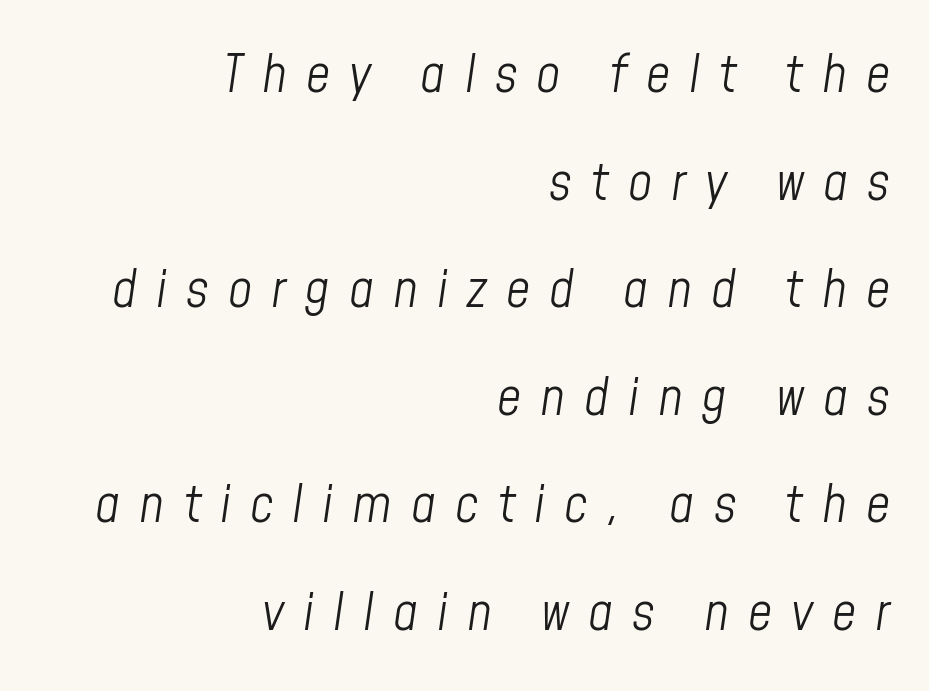
Q: Is the text bold? A: No.
Q: Is the text italic (slanted)? A: Yes, it leans right by about 8 degrees.
Q: Is the text underlined? A: No.
Q: How is the paragraph aligned? A: Right-aligned.
Q: Is the spacing between letters normal or unusually wide? A: Unusually wide.
Q: Is the spacing between lines tight, normal or loose? A: Loose.
Q: Width (condensed, normal, or wide)? A: Condensed.
Q: Stroke contrast? A: Low.
Q: x-height? A: Medium.
Q: Monospaced? A: No.
